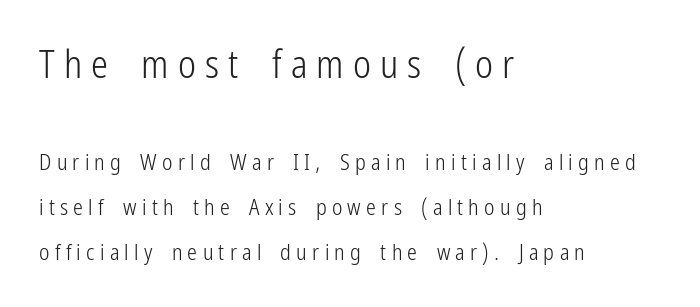
{"serif": "no", "italic": "no", "bold": "no", "weight": "light", "width": "condensed", "stroke_contrast": "low", "x_height": "medium", "monospaced": "no", "underline": "no", "align": "left", "line_spacing": "loose", "line_spacing_ratio": 2.05, "letter_spacing": "wide", "letter_spacing_em": 0.24, "larger_block": "first", "size_ratio": 1.73, "glyph_px": 38}
